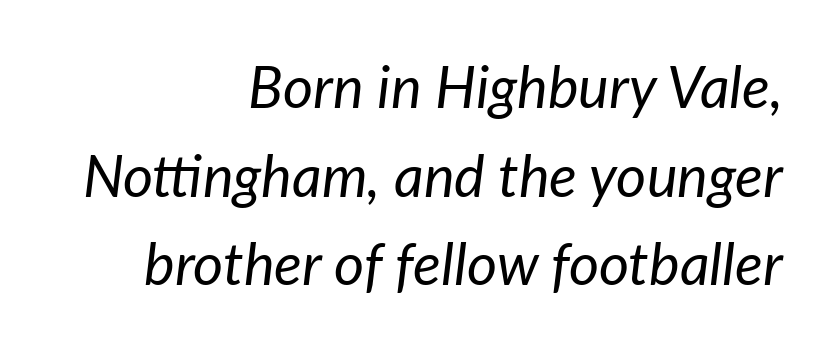
The image shows 58 px regular-weight type, italic (leaning right); set right-aligned, normal line spacing (1.53x), normal letter spacing, not underlined; low stroke contrast and a medium x-height.
